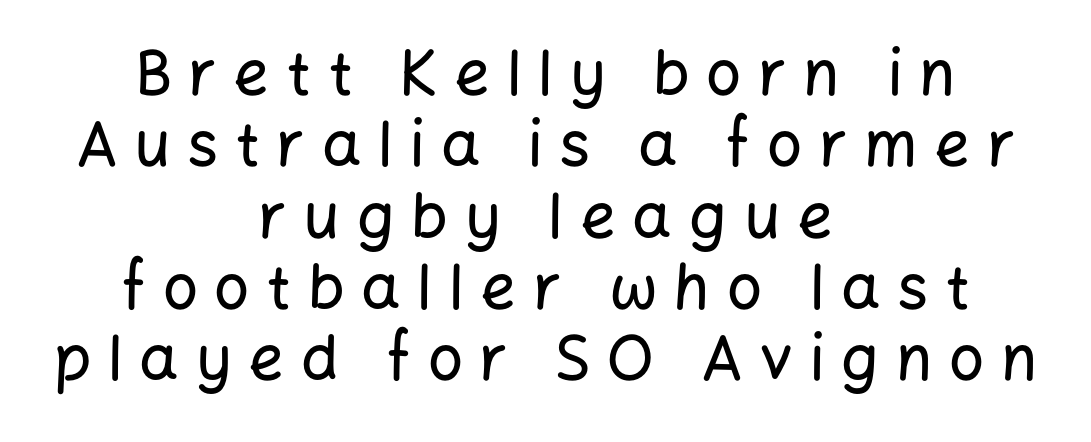
The image shows 62 px sans-serif type, upright; set centered, tight line spacing (1.15x), unusually wide letter spacing (+0.27 em), not underlined; low stroke contrast and a medium x-height.
